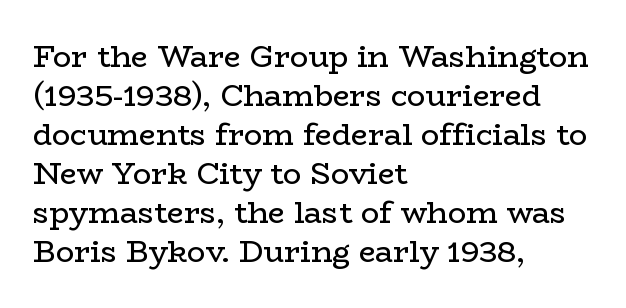
Q: Is the text bold? A: No.
Q: Is the text italic (slanted)? A: No, it is upright.
Q: Is the typeface a serif or a sans-serif typeface? A: Serif.
Q: Is the text underlined? A: No.
Q: How is the paragraph aligned? A: Left-aligned.
Q: Is the spacing between letters normal or unusually wide? A: Normal.
Q: Is the spacing between lines tight, normal or loose? A: Normal.
Q: Width (condensed, normal, or wide)? A: Wide.
Q: Stroke contrast? A: Low.
Q: x-height? A: Medium.
Q: Monospaced? A: No.
